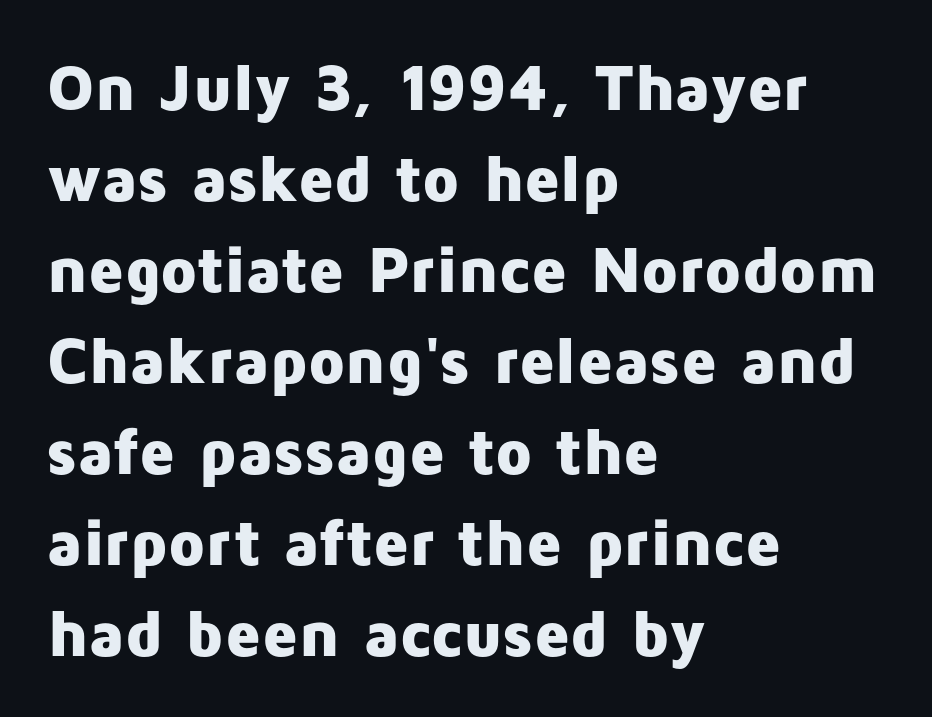
{"serif": "no", "italic": "no", "bold": "yes", "weight": "heavy", "width": "normal", "stroke_contrast": "low", "x_height": "medium", "monospaced": "no", "underline": "no", "align": "left", "line_spacing": "normal", "line_spacing_ratio": 1.38, "letter_spacing": "normal", "letter_spacing_em": 0.0, "glyph_px": 66}
